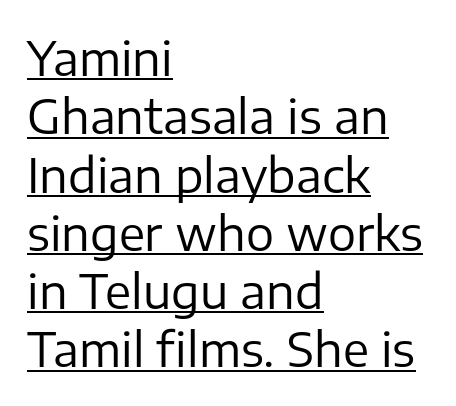
{"serif": "no", "italic": "no", "bold": "no", "weight": "regular", "width": "normal", "stroke_contrast": "low", "x_height": "medium", "monospaced": "no", "underline": "yes", "align": "left", "line_spacing_ratio": 1.24, "letter_spacing": "normal", "letter_spacing_em": 0.0, "glyph_px": 47}
